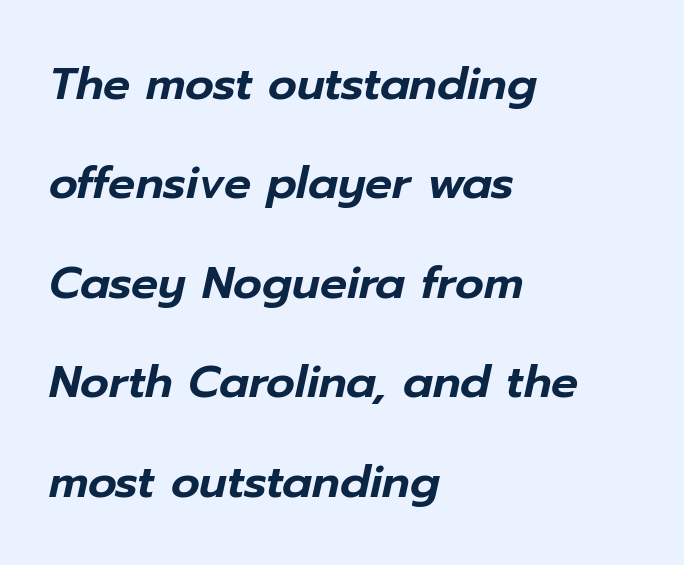
{"italic": "yes", "lean": "right", "slant_degrees": 12, "width": "normal", "stroke_contrast": "low", "x_height": "medium", "monospaced": "no", "underline": "no", "align": "left", "line_spacing": "loose", "line_spacing_ratio": 2.21, "letter_spacing": "normal", "letter_spacing_em": 0.0, "glyph_px": 45}
